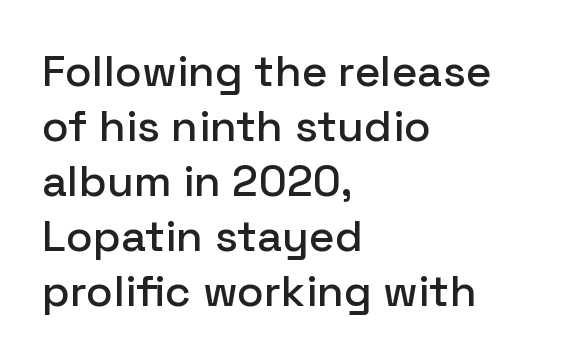
Q: Is the text italic (slanted)? A: No, it is upright.
Q: Is the typeface a serif or a sans-serif typeface? A: Sans-serif.
Q: Is the text underlined? A: No.
Q: How is the paragraph aligned? A: Left-aligned.
Q: Is the spacing between letters normal or unusually wide? A: Normal.
Q: Is the spacing between lines tight, normal or loose? A: Normal.
Q: Width (condensed, normal, or wide)? A: Normal.
Q: Stroke contrast? A: Low.
Q: x-height? A: Medium.
Q: Monospaced? A: No.
